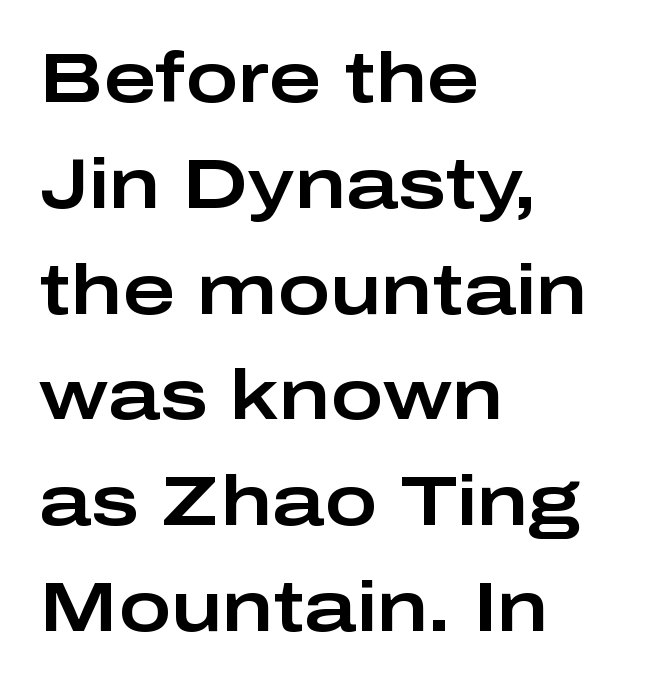
Left-aligned paragraph, ragged on the right. Here the designer chose a conventional face with non-uniform glyph widths. The letterforms sit shoulder to shoulder at normal distance. The text was rendered using a sans face with plain stroke endings. This is the regular roman posture of the typeface.
